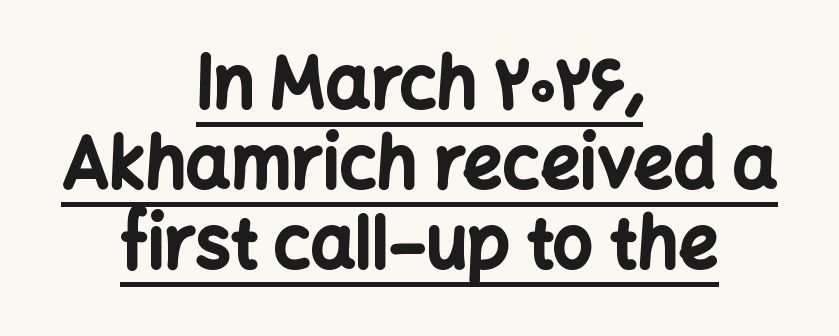
{"serif": "no", "italic": "no", "bold": "yes", "weight": "bold", "width": "normal", "stroke_contrast": "low", "x_height": "medium", "monospaced": "no", "underline": "yes", "align": "center", "line_spacing": "tight", "line_spacing_ratio": 1.14, "letter_spacing": "normal", "letter_spacing_em": 0.0, "glyph_px": 70}
